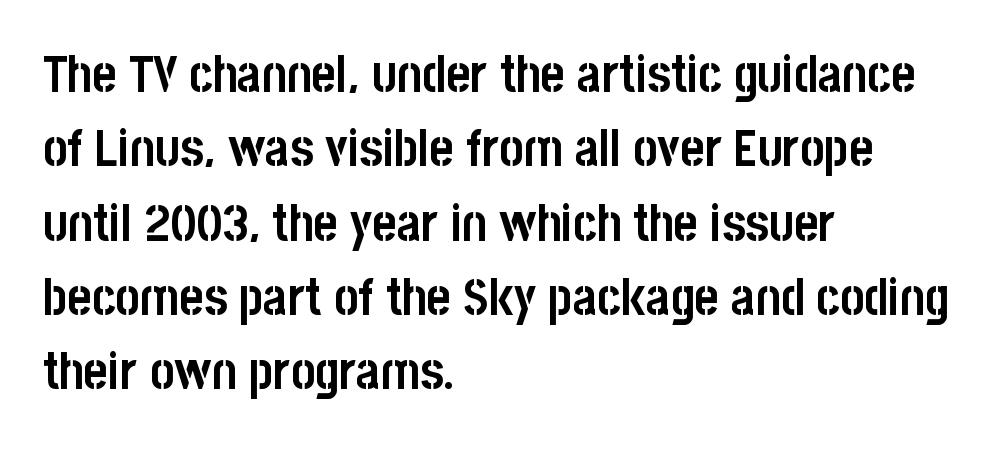
Caption: multi-line text, flush left, ragged right. Do the characters align in a grid? No, the font is proportional. On the weight axis this lands at bold, roughly 700. The zone under the glyphs is completely vacant. The rows are spaced the way most documents space them. Words appear dense and cohesive because spacing is normal.
